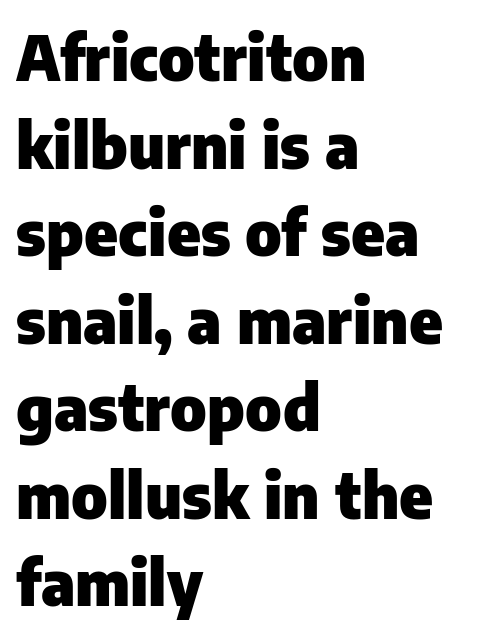
The image shows 63 px heavy sans-serif type, upright; set left-aligned, normal line spacing (1.39x), normal letter spacing, not underlined; low stroke contrast and a medium x-height.
